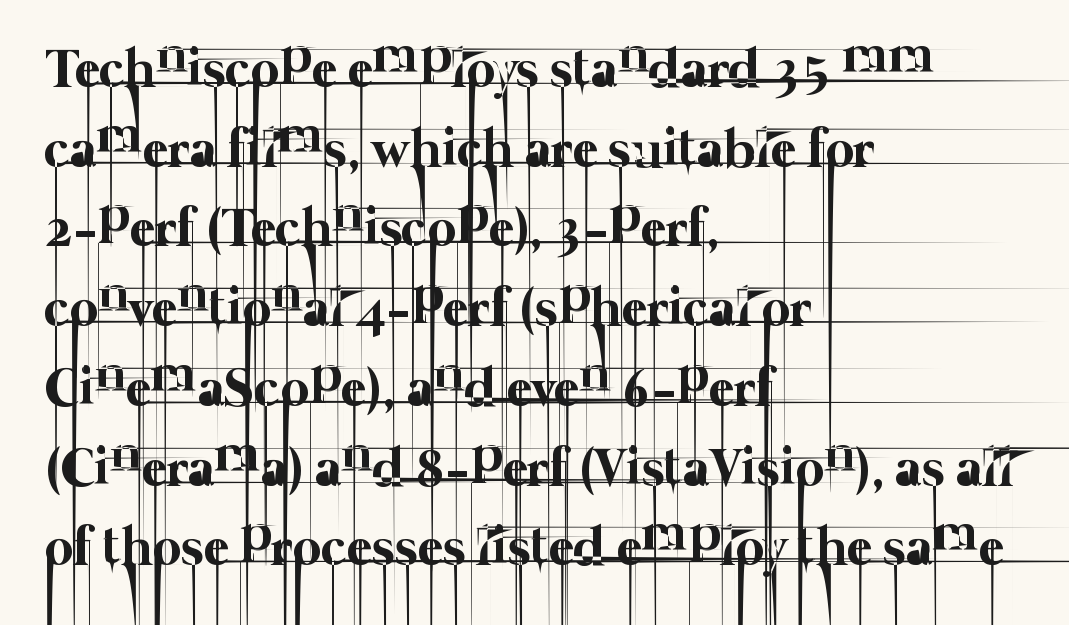
This sample has the flowing, uneven cadence of proportional lettering. Lines of text with bare space underneath. The face used here is rendered with its standard letterfit. Vertically, the passage feels balanced, rows spaced as you'd expect. Is the block centered? No — it sits flush against the left margin. Each stroke keeps to a modest, everyday thickness or less.
